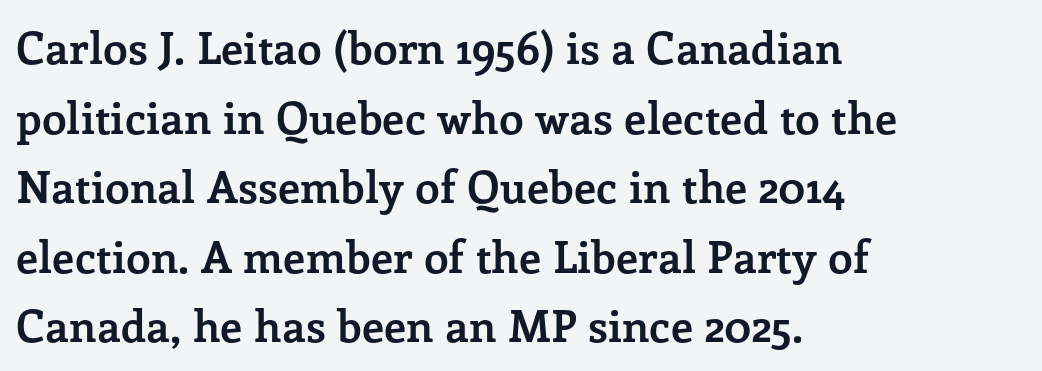
The image shows 44 px semibold serif type, upright; set left-aligned, normal line spacing (1.58x), normal letter spacing, not underlined; low stroke contrast and a medium x-height.
